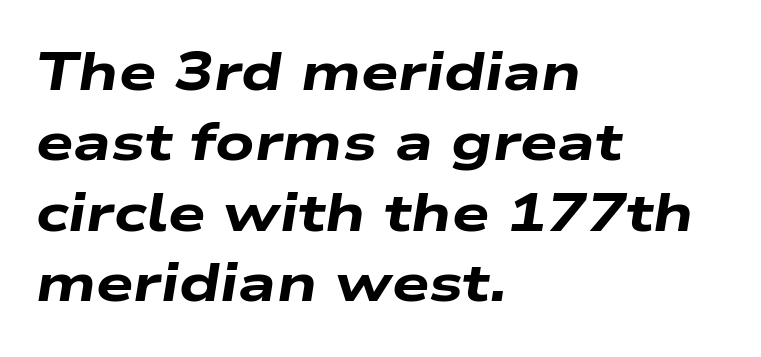
{"italic": "yes", "lean": "right", "slant_degrees": 9, "bold": "yes", "weight": "heavy", "width": "wide", "stroke_contrast": "low", "x_height": "medium", "monospaced": "no", "underline": "no", "align": "left", "line_spacing": "normal", "line_spacing_ratio": 1.33, "letter_spacing": "normal", "letter_spacing_em": 0.0, "glyph_px": 53}
